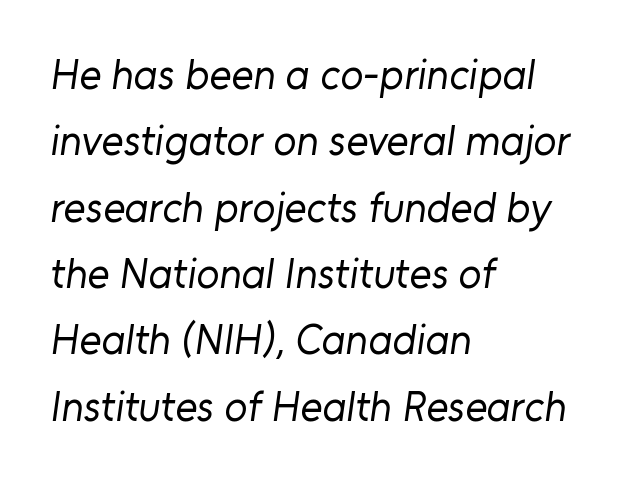
{"serif": "no", "bold": "no", "weight": "regular", "width": "normal", "stroke_contrast": "low", "x_height": "medium", "monospaced": "no", "underline": "no", "align": "left", "line_spacing": "normal", "line_spacing_ratio": 1.58, "letter_spacing": "normal", "letter_spacing_em": 0.0, "glyph_px": 42}
